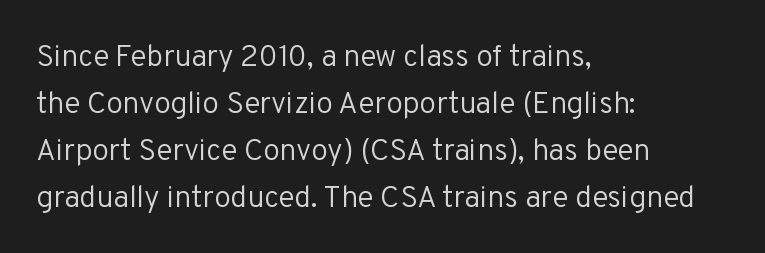
{"serif": "no", "italic": "no", "bold": "no", "weight": "regular", "width": "normal", "stroke_contrast": "low", "x_height": "medium", "monospaced": "no", "underline": "no", "align": "left", "line_spacing": "normal", "line_spacing_ratio": 1.57, "letter_spacing": "normal", "letter_spacing_em": 0.0, "glyph_px": 30}
